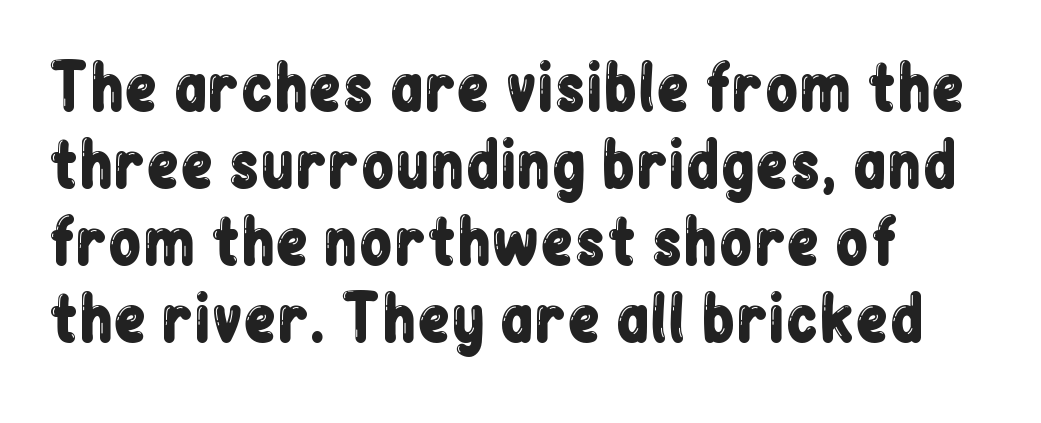
Q: Is the text italic (slanted)? A: No, it is upright.
Q: Is the typeface a serif or a sans-serif typeface? A: Sans-serif.
Q: Is the text underlined? A: No.
Q: How is the paragraph aligned? A: Left-aligned.
Q: Is the spacing between letters normal or unusually wide? A: Normal.
Q: Is the spacing between lines tight, normal or loose? A: Normal.
Q: Width (condensed, normal, or wide)? A: Condensed.
Q: Stroke contrast? A: Low.
Q: x-height? A: Medium.
Q: Monospaced? A: No.
